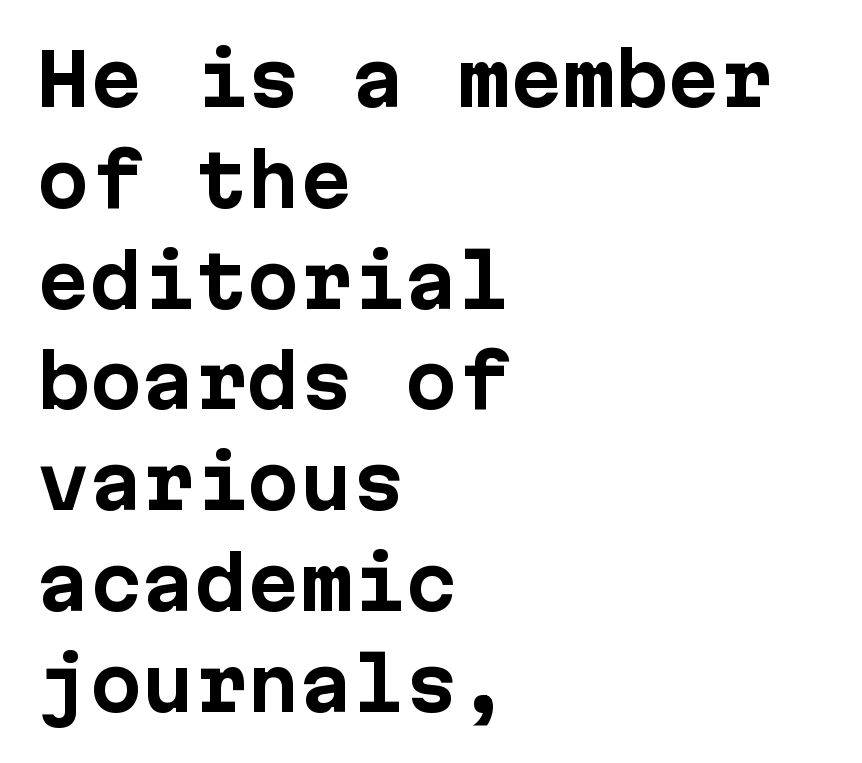
Heft: maximum for text — a bold. Lines of text with bare space underneath. These lines stack with their left ends in a neat column. The space between consecutive lines is moderate. This rendering leaves character spacing at its baseline value.
